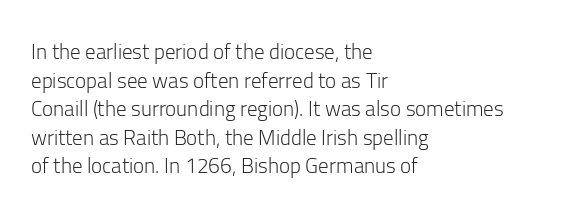
The image shows 21 px text type, upright; set left-aligned, normal line spacing (1.36x), normal letter spacing, not underlined.
